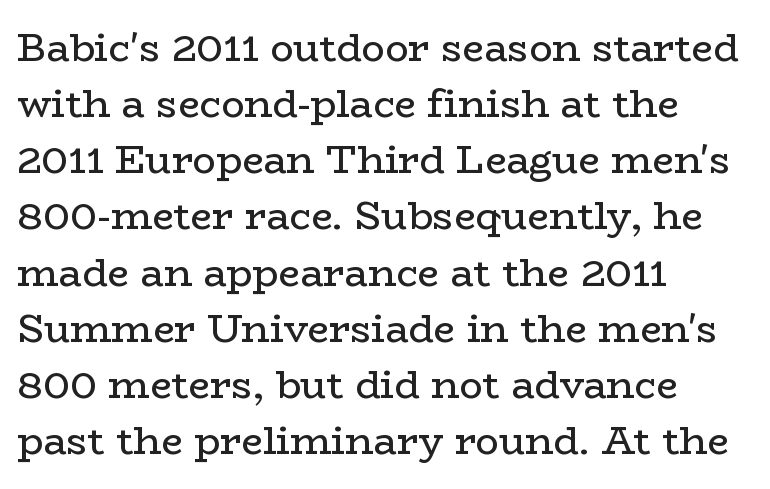
{"serif": "yes", "italic": "no", "bold": "no", "weight": "regular", "width": "wide", "stroke_contrast": "low", "x_height": "medium", "monospaced": "no", "underline": "no", "align": "left", "line_spacing": "normal", "line_spacing_ratio": 1.44, "letter_spacing": "normal", "letter_spacing_em": 0.0, "glyph_px": 39}
